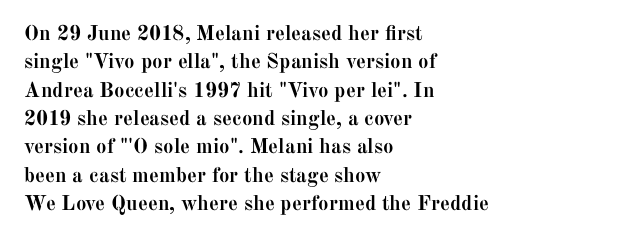
{"italic": "no", "bold": "yes", "underline": "no", "align": "left", "line_spacing": "normal", "line_spacing_ratio": 1.35, "letter_spacing": "normal", "letter_spacing_em": 0.0, "glyph_px": 21}
